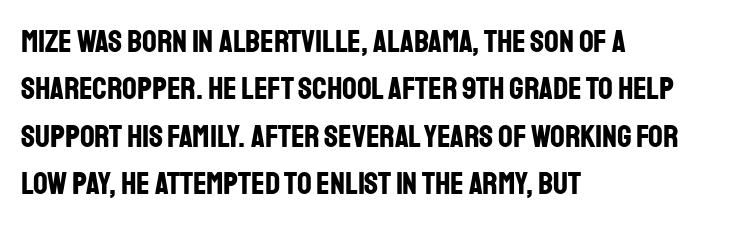
Q: Is the text bold? A: Yes.
Q: Is the text italic (slanted)? A: No, it is upright.
Q: Is the typeface a serif or a sans-serif typeface? A: Sans-serif.
Q: Is the text underlined? A: No.
Q: How is the paragraph aligned? A: Left-aligned.
Q: Is the spacing between letters normal or unusually wide? A: Normal.
Q: Is the spacing between lines tight, normal or loose? A: Normal.
Q: Width (condensed, normal, or wide)? A: Condensed.
Q: Stroke contrast? A: Low.
Q: x-height? A: Large.
Q: Monospaced? A: No.
